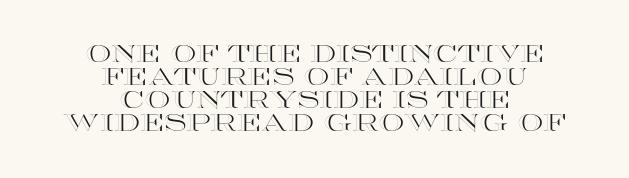
Words float on clear page, feet unadorned. Vertical spacing — tight. This rendering leaves character spacing at its baseline value. In CSS terms this would be text-align: center. The axis of the letterforms is exactly vertical.
